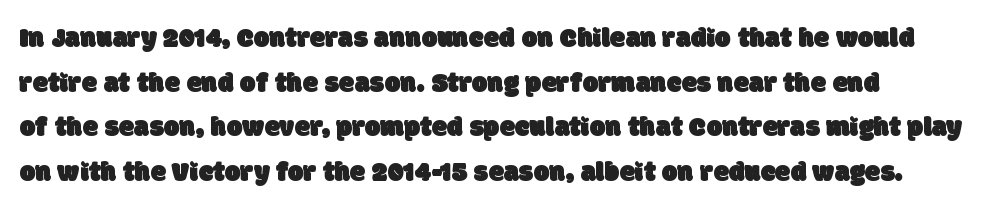
The image shows 28 px sans-serif type; set left-aligned, normal line spacing (1.59x), normal letter spacing, not underlined; low stroke contrast and a large x-height.
